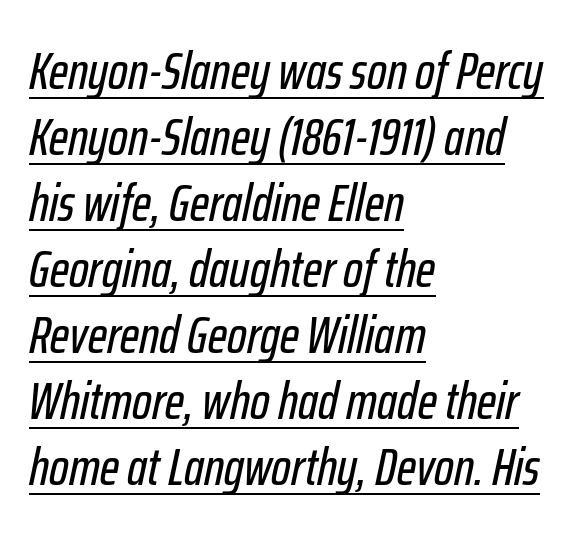
Q: Is the text italic (slanted)? A: Yes, it leans right by about 12 degrees.
Q: Is the text underlined? A: Yes.
Q: How is the paragraph aligned? A: Left-aligned.
Q: Is the spacing between letters normal or unusually wide? A: Normal.
Q: Is the spacing between lines tight, normal or loose? A: Normal.
Q: Width (condensed, normal, or wide)? A: Condensed.
Q: Stroke contrast? A: Low.
Q: x-height? A: Medium.
Q: Monospaced? A: No.
